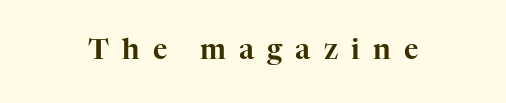
{"serif": "yes", "italic": "no", "width": "normal", "stroke_contrast": "high", "x_height": "medium", "monospaced": "no", "underline": "no", "letter_spacing": "wide", "letter_spacing_em": 0.47, "glyph_px": 28}
